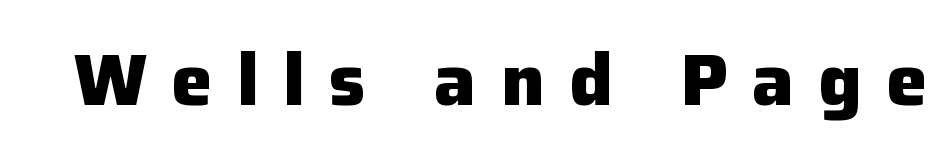
Q: Is the text bold? A: Yes.
Q: Is the text italic (slanted)? A: No, it is upright.
Q: Is the typeface a serif or a sans-serif typeface? A: Sans-serif.
Q: Is the text underlined? A: No.
Q: Is the spacing between letters normal or unusually wide? A: Unusually wide.
Q: Width (condensed, normal, or wide)? A: Normal.
Q: Stroke contrast? A: Low.
Q: x-height? A: Medium.
Q: Monospaced? A: No.
